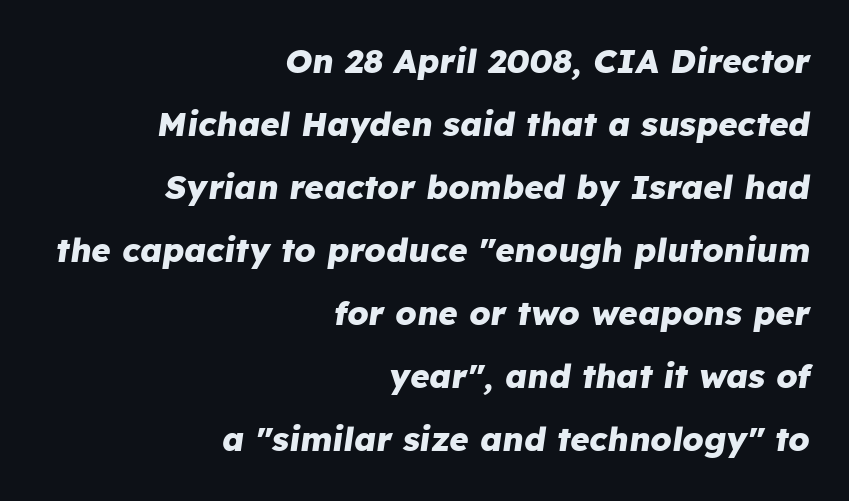
The image shows 33 px heavy type, italic (leaning right); set right-aligned, loose line spacing (1.91x), normal letter spacing, not underlined; low stroke contrast and a medium x-height.
